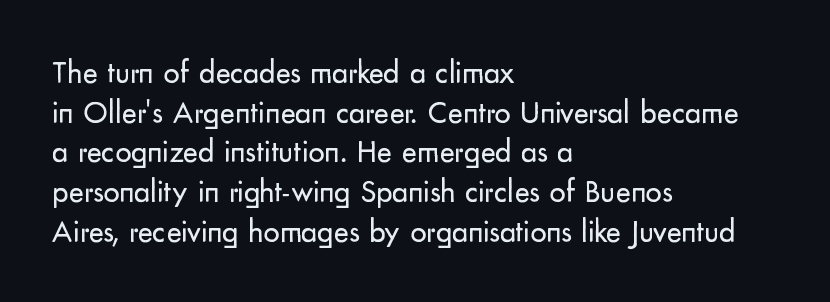
The letters stand upright; this is a roman face. In terms of letterform style, serifs are entirely absent. Stroke mass is kept to a normal reading level or below. The letters sit at their default tracking, neither squeezed nor spread.
